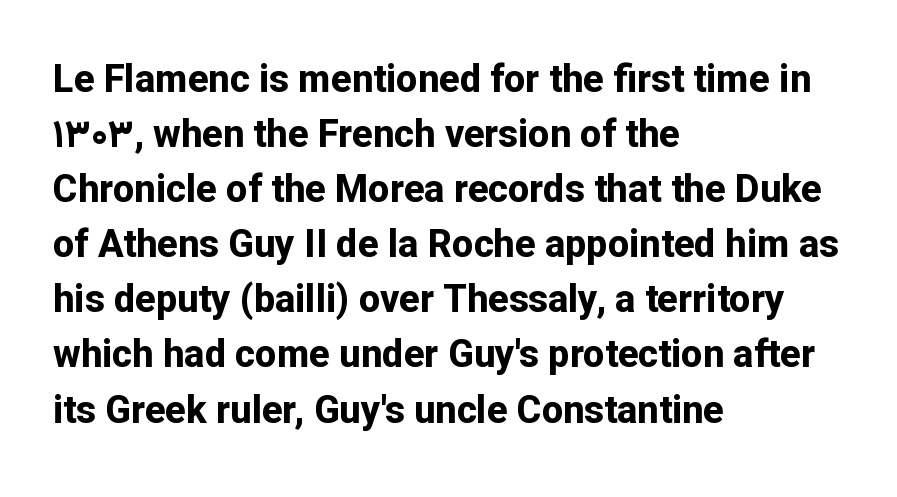
Rendered with straight, roman letterforms. Alignment: flush left. Check under the words: just untouched page. Looks like regular typesetting: each glyph gets only the width it needs. How are the letters spaced? Ordinarily, with no added tracking. The vertical gap from one line to the next is medium.
